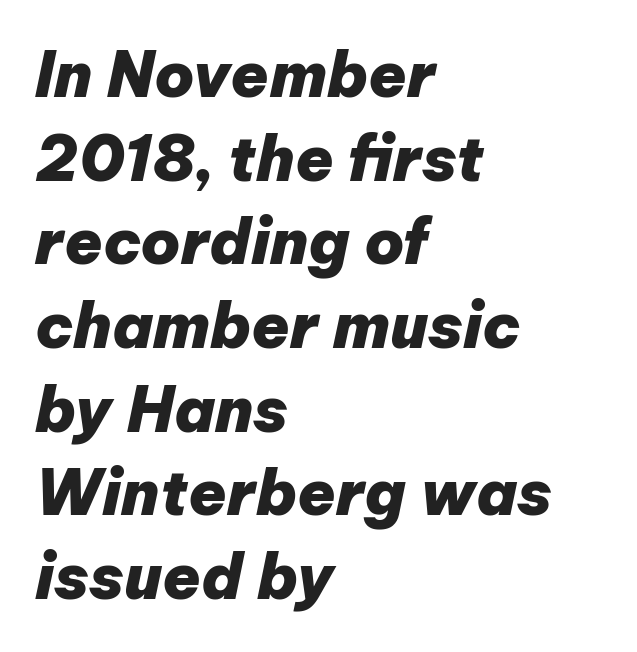
Think of a printed novel: that variable character pitch is what you see here. Every row of glyphs begins at an identical x-position on the left. This rendering leaves character spacing at its baseline value. Tall strokes in this sample are angled rather than plumb.
